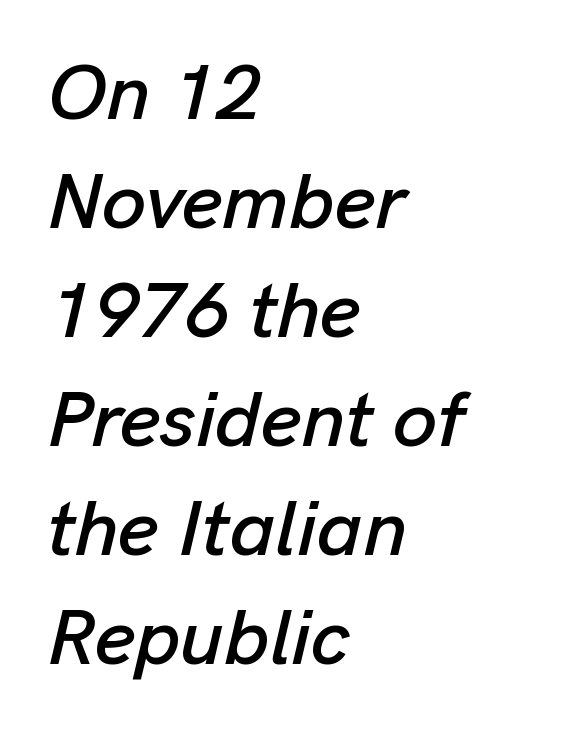
{"italic": "yes", "lean": "right", "slant_degrees": 13, "width": "normal", "stroke_contrast": "low", "x_height": "medium", "monospaced": "no", "underline": "no", "align": "left", "line_spacing": "normal", "line_spacing_ratio": 1.38, "letter_spacing": "normal", "letter_spacing_em": 0.0, "glyph_px": 79}
